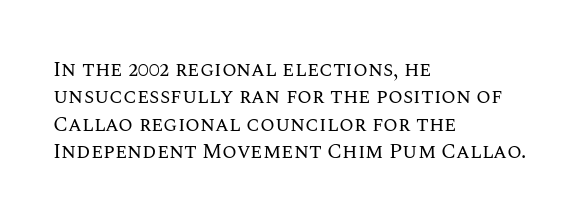
Q: Is the text bold? A: No.
Q: Is the text italic (slanted)? A: No, it is upright.
Q: Is the text underlined? A: No.
Q: How is the paragraph aligned? A: Left-aligned.
Q: Is the spacing between letters normal or unusually wide? A: Normal.
Q: Is the spacing between lines tight, normal or loose? A: Normal.
